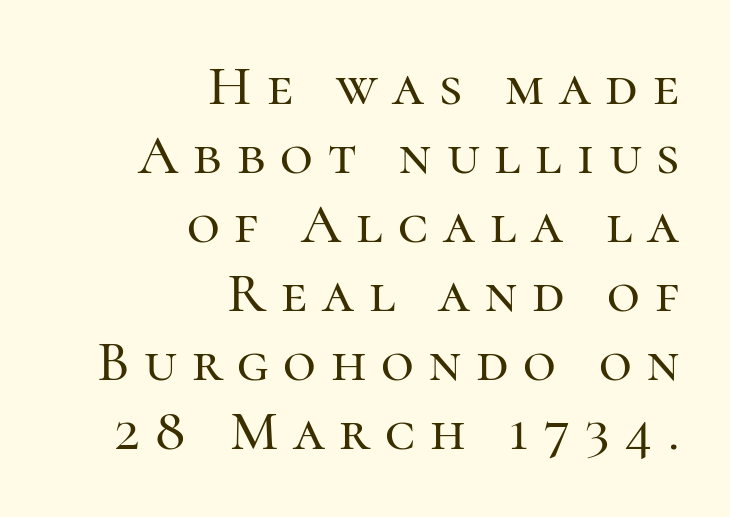
Think of a printed novel: that variable character pitch is what you see here. If you drew a ruler down the right edge, every line would touch it. The space beneath each line is pristine and unruled. The designer went with a serif here, giving each stem small feet. Caption: expanded tracking, letters set apart.
